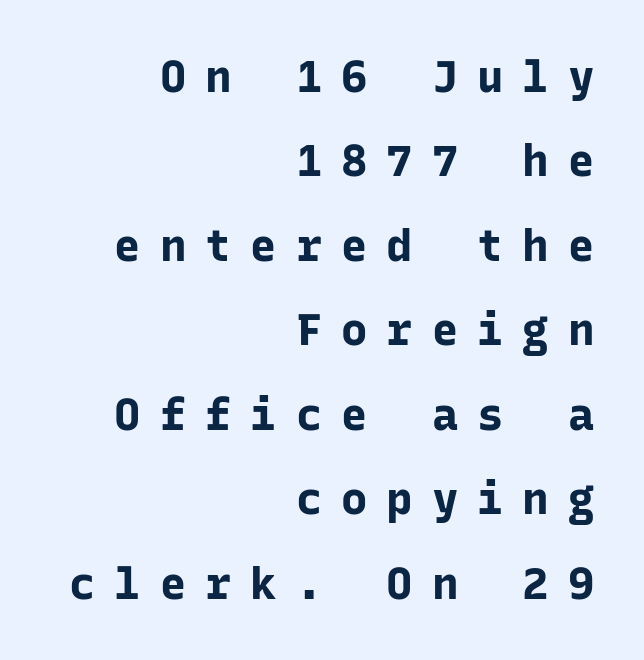
Q: Is the text bold? A: Yes.
Q: Is the text italic (slanted)? A: No, it is upright.
Q: Is the typeface a serif or a sans-serif typeface? A: Sans-serif.
Q: Is the text underlined? A: No.
Q: How is the paragraph aligned? A: Right-aligned.
Q: Is the spacing between letters normal or unusually wide? A: Unusually wide.
Q: Is the spacing between lines tight, normal or loose? A: Loose.
Q: Width (condensed, normal, or wide)? A: Normal.
Q: Stroke contrast? A: Low.
Q: x-height? A: Medium.
Q: Monospaced? A: Yes.
